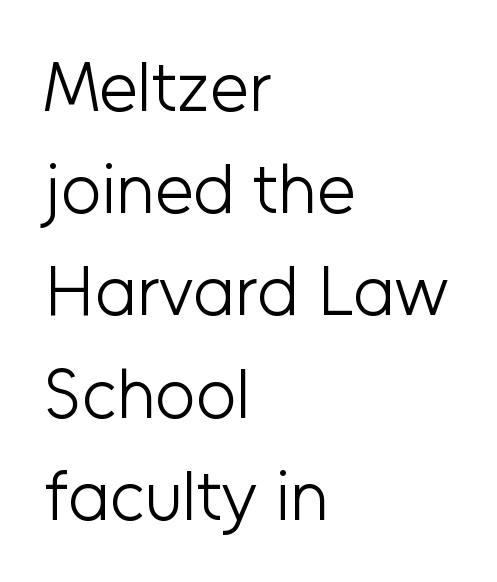
The setting favours the left margin, as ordinary paragraphs usually do. Each word holds together tightly as a unit, with standard inter-letter gaps. The typesetting does not lean heavy: it is not bold. One glance says typical: line gaps are just what's usual. Descenders are the only things crossing below the line. A roman cut, with each character standing at attention.
